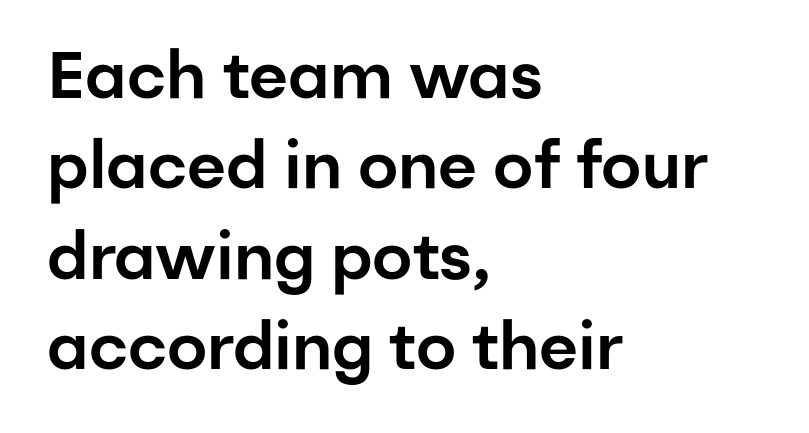
{"serif": "no", "italic": "no", "width": "normal", "stroke_contrast": "low", "x_height": "medium", "monospaced": "no", "underline": "no", "align": "left", "line_spacing": "normal", "line_spacing_ratio": 1.37, "letter_spacing": "normal", "letter_spacing_em": 0.0, "glyph_px": 66}
